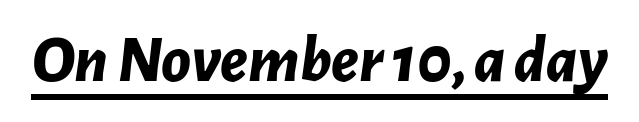
The image shows 67 px bold type, italic (leaning right); set normal letter spacing, underlined; low stroke contrast and a medium x-height.
